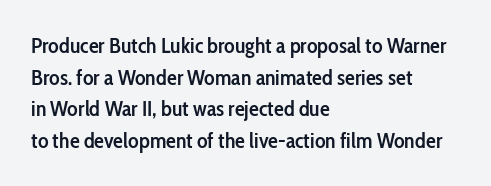
The passage shown stacks its lines at a standard gap. Beneath every word, the page is bare. The compositor pushed each line to the left boundary. Tall strokes in this sample are plumb rather than angled.
